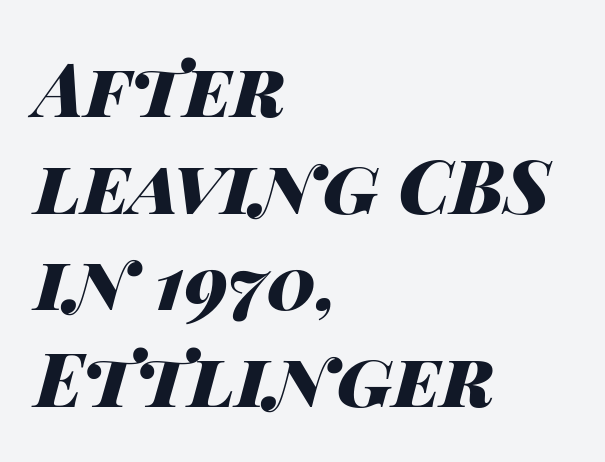
{"italic": "yes", "lean": "right", "slant_degrees": 14, "bold": "yes", "weight": "heavy", "width": "wide", "stroke_contrast": "high", "x_height": "large", "monospaced": "no", "underline": "no", "align": "left", "line_spacing": "normal", "line_spacing_ratio": 1.29, "letter_spacing": "normal", "letter_spacing_em": 0.0, "glyph_px": 75}
